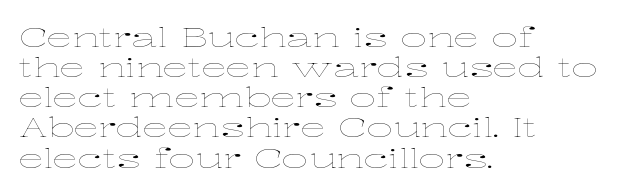
{"italic": "no", "bold": "no", "underline": "no", "align": "left", "line_spacing_ratio": 1.16, "letter_spacing": "normal", "letter_spacing_em": 0.0, "glyph_px": 26}
